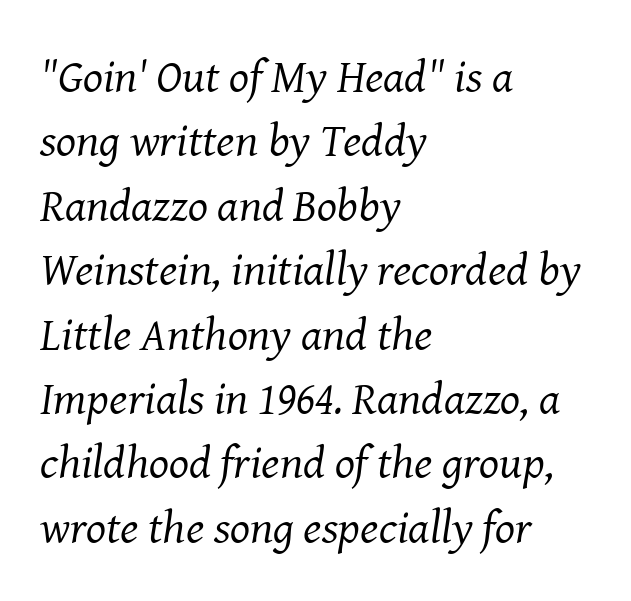
Observe the ordinary spacing: letters are neighbours, not strangers. The words here are not underlined. You could not count columns in this text — the font is proportionally spaced. All the whitespace from short lines collects on the right. Slanted lettering throughout.
